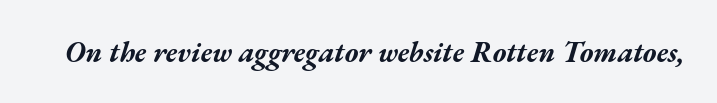
{"italic": "yes", "lean": "right", "slant_degrees": 17, "bold": "yes", "weight": "bold", "width": "wide", "stroke_contrast": "medium", "x_height": "medium", "monospaced": "no", "underline": "no", "letter_spacing": "normal", "letter_spacing_em": 0.0, "glyph_px": 29}
